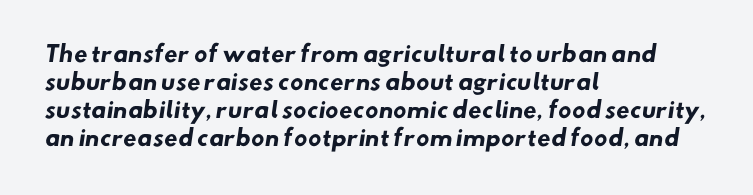
The image shows 22 px bold type; set left-aligned, normal line spacing (1.27x), normal letter spacing, not underlined.
